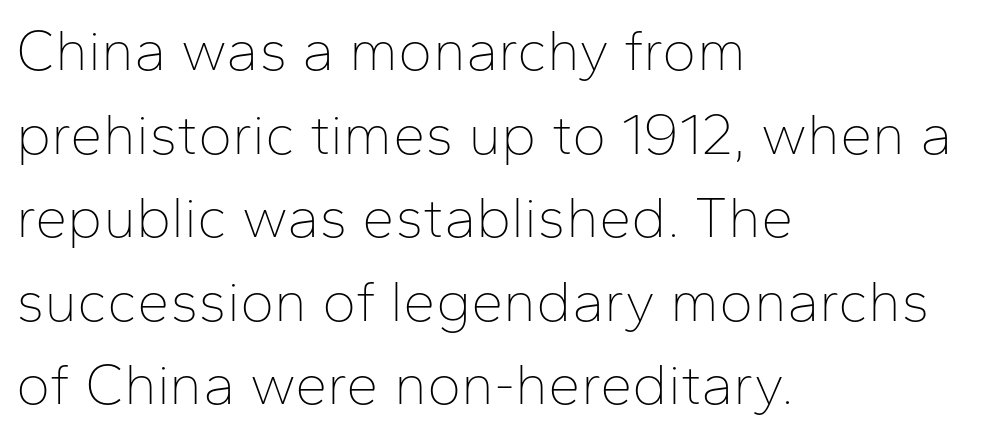
The image shows 58 px thin sans-serif type, upright; set left-aligned, normal line spacing (1.44x), normal letter spacing, not underlined; low stroke contrast and a medium x-height.
